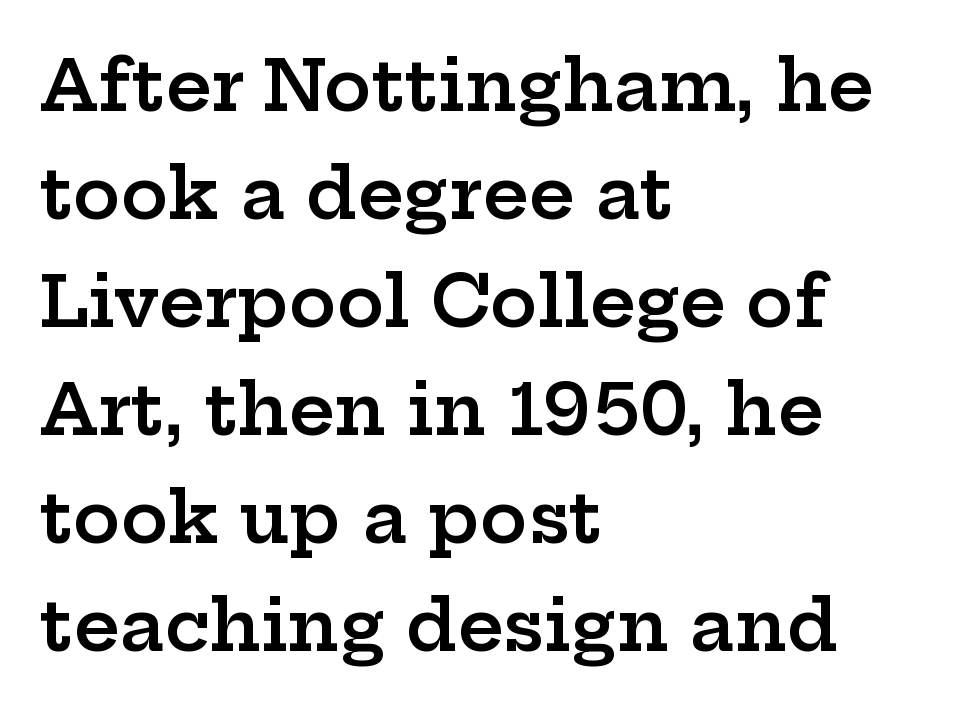
These lines are rendered in a variable-pitch font. Ascenders rise straight up at ninety degrees. Observe the ordinary spacing: letters are neighbours, not strangers. Bare-footed words on every line. Teacher's note: observe the even left margin — that is flush-left alignment. A serif font was chosen for this passage.
